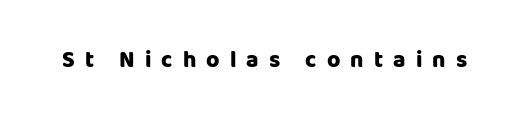
{"italic": "no", "bold": "yes", "underline": "no", "letter_spacing": "wide", "letter_spacing_em": 0.44, "glyph_px": 23}
